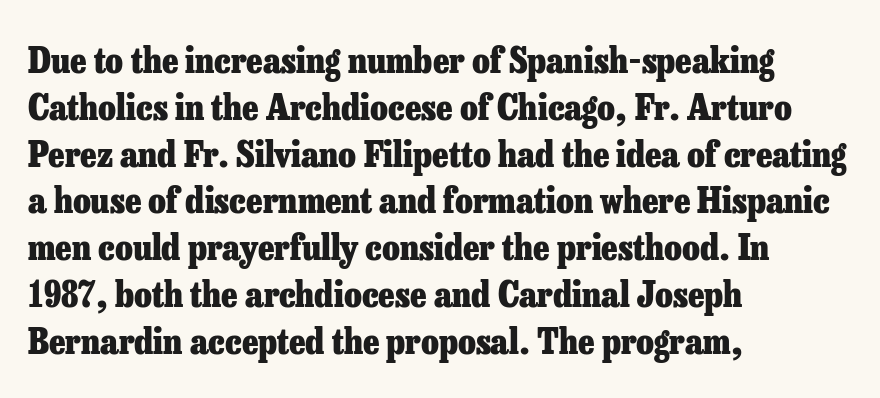
Characters remain perfectly vertical along every line. I'd describe the lettering as bold — thick and assertive. The lines in this sample share a left origin and differ only in where they stop. To sum up the face: it has serifs. Think of a printed novel: that variable character pitch is what you see here. There is no visible air inserted between adjacent glyphs.
